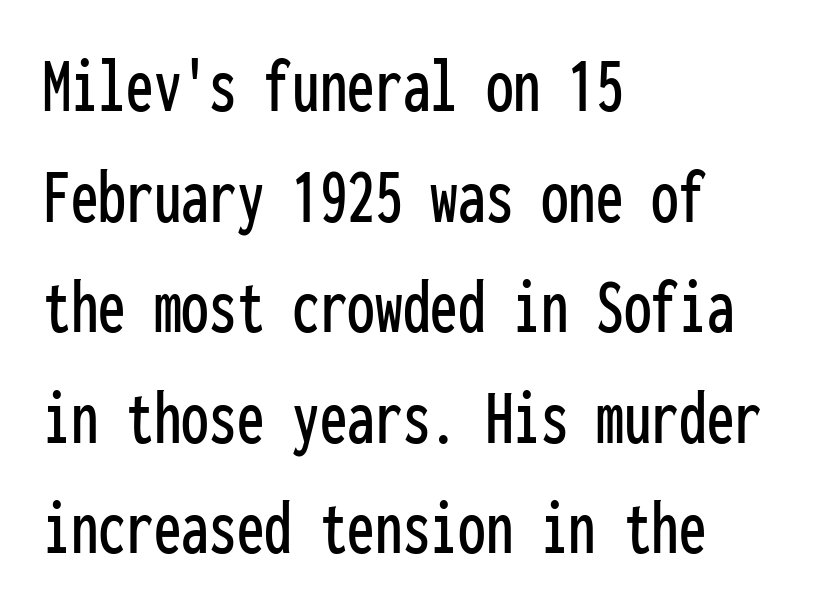
Q: Is the text italic (slanted)? A: No, it is upright.
Q: Is the typeface a serif or a sans-serif typeface? A: Sans-serif.
Q: Is the text underlined? A: No.
Q: How is the paragraph aligned? A: Left-aligned.
Q: Is the spacing between letters normal or unusually wide? A: Normal.
Q: Is the spacing between lines tight, normal or loose? A: Normal.
Q: Width (condensed, normal, or wide)? A: Condensed.
Q: Stroke contrast? A: Low.
Q: x-height? A: Medium.
Q: Monospaced? A: Yes.
